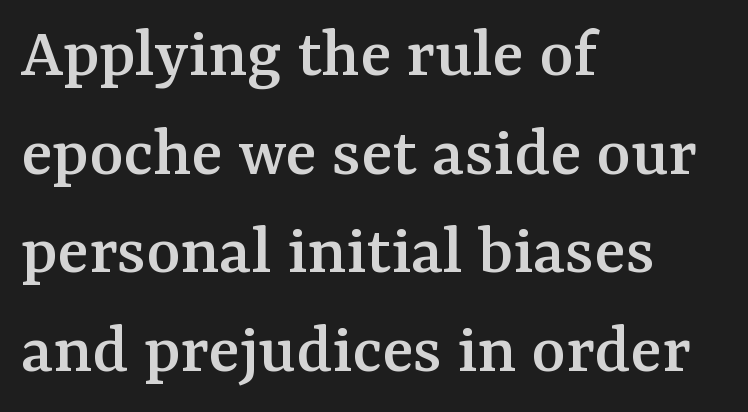
The image shows 73 px serif type, upright; set left-aligned, normal line spacing (1.35x), normal letter spacing, not underlined; medium stroke contrast and a medium x-height.
